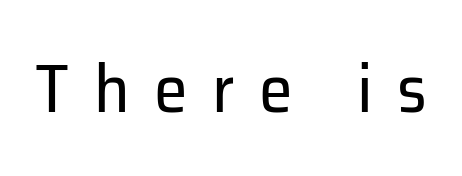
Heaviness? Minimal to ordinary, like unemphasized prose. The passage shown is typed in a proportional face where columns would drift. The typeface chosen for these lines omits serifs. The type sits square on the baseline with zero lean.
